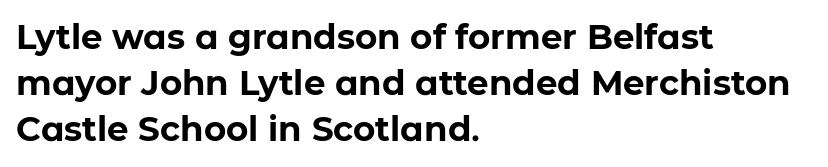
The vertical gap from one line to the next is medium. The rendering uses natural spacing where letterforms have individual widths. If you drew a line through each stem, it would be perfectly vertical. The passage shown has conventional tracking throughout. Lines of text with bare space underneath. To sum up the face: it is a sans, with no serifs.
